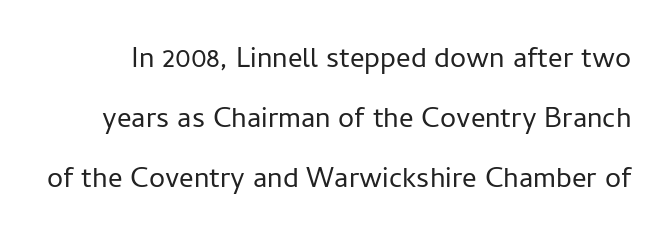
{"serif": "no", "italic": "no", "bold": "no", "weight": "light", "width": "normal", "stroke_contrast": "low", "x_height": "medium", "monospaced": "no", "underline": "no", "line_spacing": "normal", "line_spacing_ratio": 1.67, "letter_spacing": "normal", "letter_spacing_em": 0.0, "glyph_px": 36}
